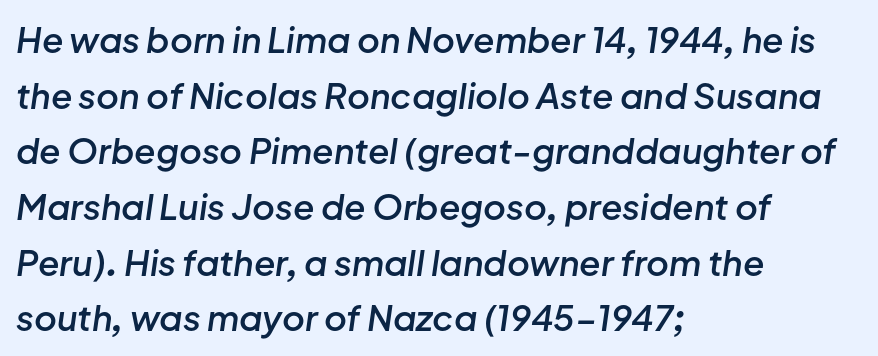
The image shows 35 px semibold type, italic (leaning right); set left-aligned, normal line spacing (1.59x), normal letter spacing, not underlined; low stroke contrast and a medium x-height.
